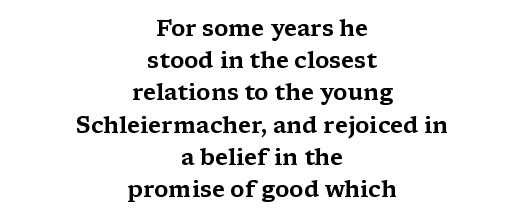
Q: Is the text italic (slanted)? A: No, it is upright.
Q: Is the text underlined? A: No.
Q: How is the paragraph aligned? A: Centered.
Q: Is the spacing between letters normal or unusually wide? A: Normal.
Q: Is the spacing between lines tight, normal or loose? A: Normal.
